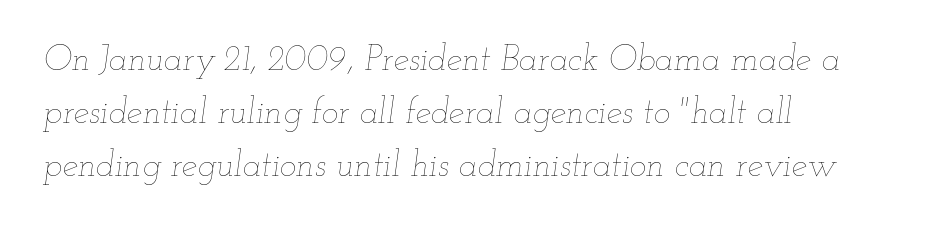
Q: Is the text bold? A: No.
Q: Is the text italic (slanted)? A: Yes, it leans right by about 12 degrees.
Q: Is the text underlined? A: No.
Q: How is the paragraph aligned? A: Left-aligned.
Q: Is the spacing between letters normal or unusually wide? A: Normal.
Q: Is the spacing between lines tight, normal or loose? A: Normal.
Q: Width (condensed, normal, or wide)? A: Wide.
Q: Stroke contrast? A: Low.
Q: x-height? A: Small.
Q: Monospaced? A: No.
